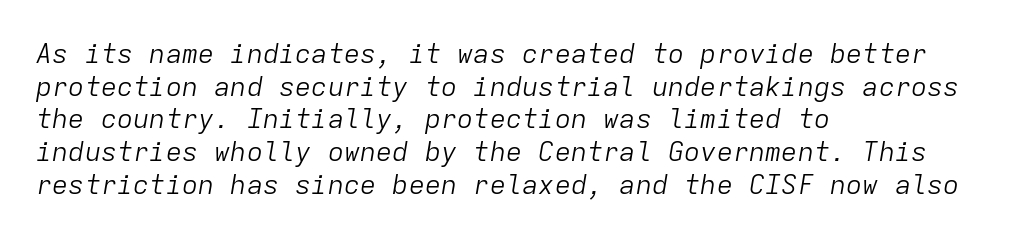
{"italic": "yes", "lean": "right", "slant_degrees": 9, "bold": "no", "underline": "no", "align": "left", "line_spacing_ratio": 1.21, "letter_spacing": "normal", "letter_spacing_em": 0.0, "glyph_px": 27}
